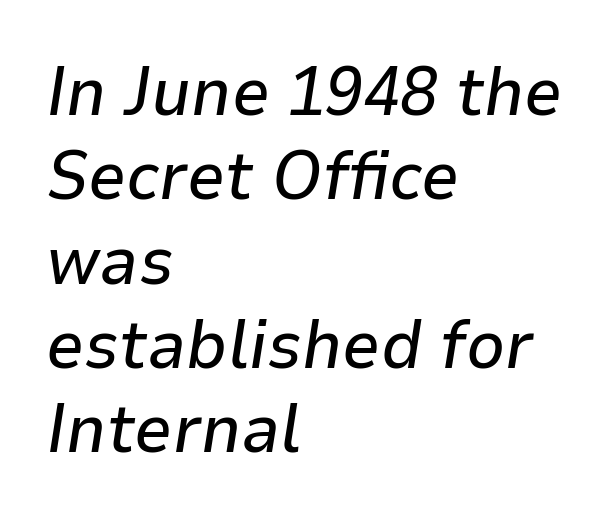
{"italic": "yes", "lean": "right", "slant_degrees": 9, "width": "normal", "stroke_contrast": "low", "x_height": "medium", "monospaced": "no", "underline": "no", "align": "left", "line_spacing_ratio": 1.24, "letter_spacing": "normal", "letter_spacing_em": 0.0, "glyph_px": 68}
